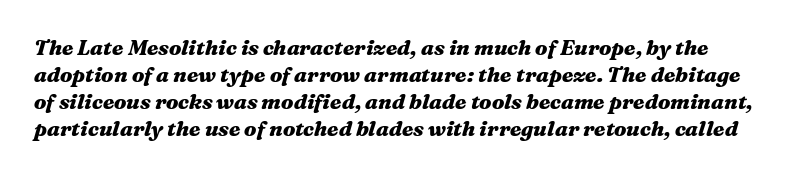
Q: Is the text bold? A: Yes.
Q: Is the text italic (slanted)? A: Yes, it leans right by about 16 degrees.
Q: Is the text underlined? A: No.
Q: Is the spacing between letters normal or unusually wide? A: Normal.
Q: Is the spacing between lines tight, normal or loose? A: Normal.
